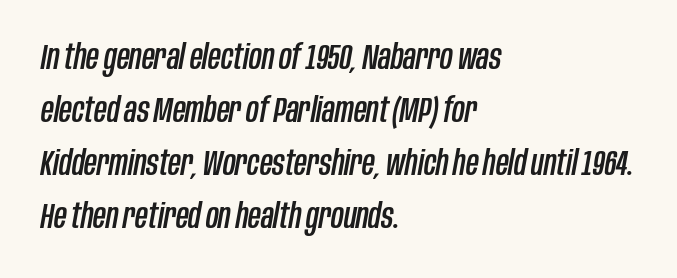
The image shows 35 px condensed type, italic (leaning right); set left-aligned, normal line spacing (1.51x), normal letter spacing, not underlined; low stroke contrast and a large x-height.
